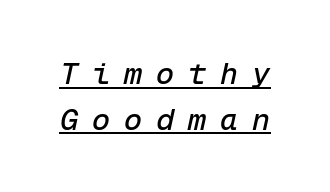
{"italic": "yes", "lean": "right", "slant_degrees": 12, "width": "normal", "stroke_contrast": "low", "x_height": "medium", "monospaced": "yes", "underline": "yes", "line_spacing": "normal", "line_spacing_ratio": 1.52, "letter_spacing": "wide", "letter_spacing_em": 0.47, "glyph_px": 30}
